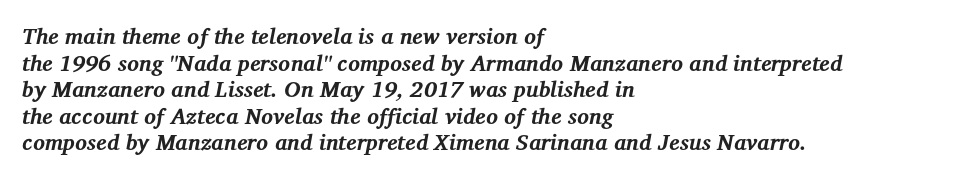
Q: Is the text bold? A: Yes.
Q: Is the text italic (slanted)? A: Yes, it leans right by about 12 degrees.
Q: Is the text underlined? A: No.
Q: How is the paragraph aligned? A: Left-aligned.
Q: Is the spacing between letters normal or unusually wide? A: Normal.
